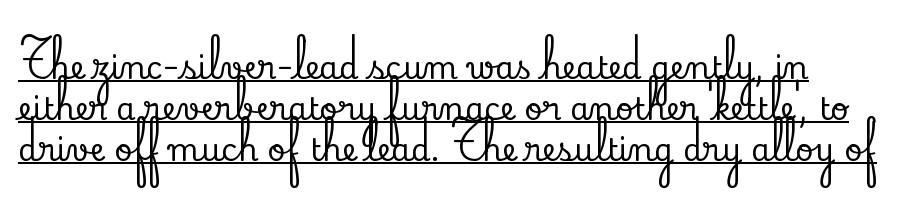
The image shows 31 px serif type, upright; set left-aligned, normal line spacing (1.32x), normal letter spacing, underlined; low stroke contrast and a small x-height.
